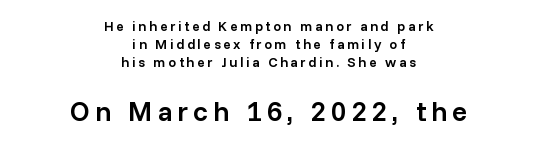
A typesetter would label this face a sans. Casual observation: everything's sitting right in the middle. The letters in the lower block stand taller than those in the block above. Style check: upright. Normally led — the rows are evenly, conventionally spaced. Plain, unruled lines of type.
